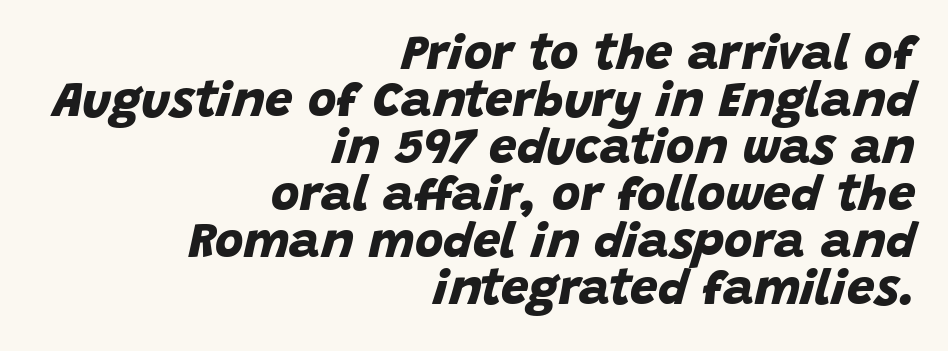
The image shows 49 px bold sans-serif type; set right-aligned, tight line spacing (0.96x), normal letter spacing, not underlined; low stroke contrast and a large x-height.
